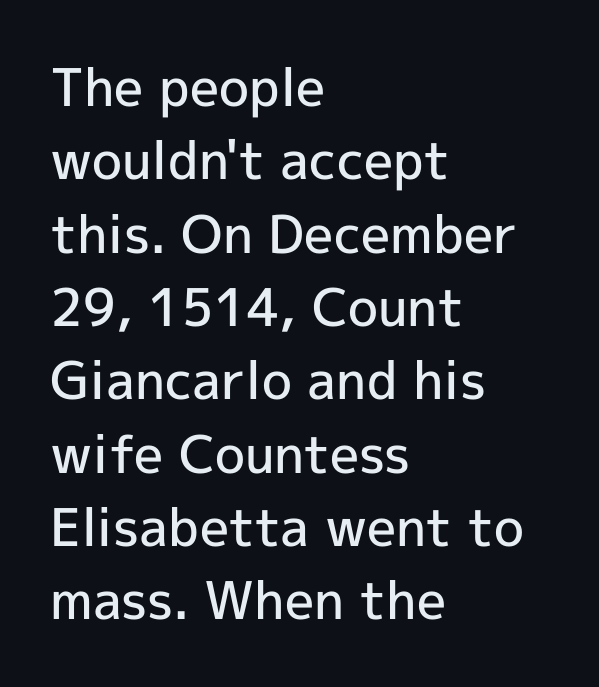
Q: Is the text bold? A: Semi-bold.
Q: Is the text italic (slanted)? A: No, it is upright.
Q: Is the typeface a serif or a sans-serif typeface? A: Sans-serif.
Q: Is the text underlined? A: No.
Q: How is the paragraph aligned? A: Left-aligned.
Q: Is the spacing between letters normal or unusually wide? A: Normal.
Q: Is the spacing between lines tight, normal or loose? A: Normal.
Q: Width (condensed, normal, or wide)? A: Normal.
Q: x-height? A: Medium.
Q: Monospaced? A: No.
